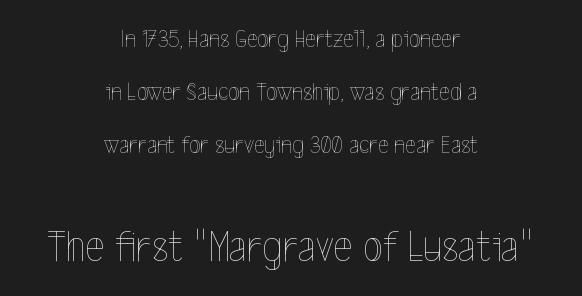
The image shows 46 px thin, condensed type, upright; set centered, loose line spacing (2.04x), normal letter spacing, not underlined; the second (bottom) block is 1.77x larger; a medium x-height.
